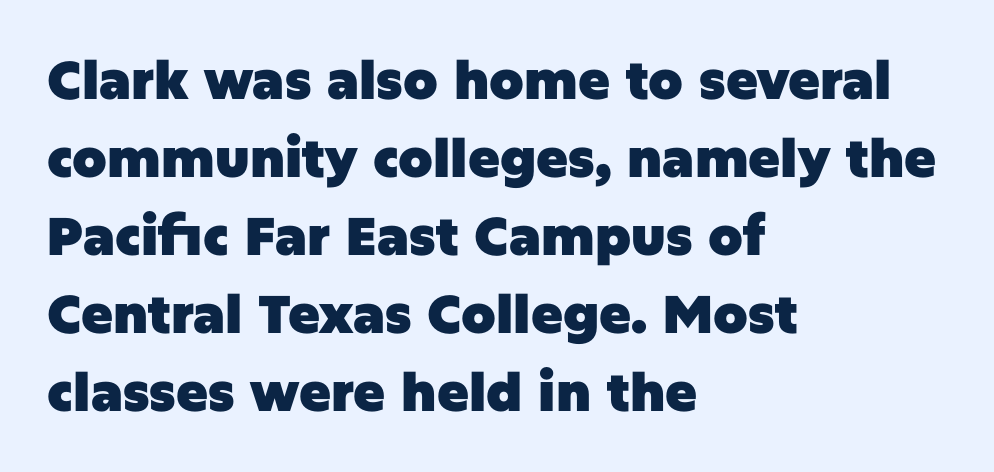
{"serif": "no", "italic": "no", "bold": "yes", "weight": "heavy", "width": "normal", "stroke_contrast": "low", "x_height": "large", "monospaced": "no", "underline": "no", "align": "left", "line_spacing": "normal", "line_spacing_ratio": 1.47, "letter_spacing": "normal", "letter_spacing_em": 0.0, "glyph_px": 53}
